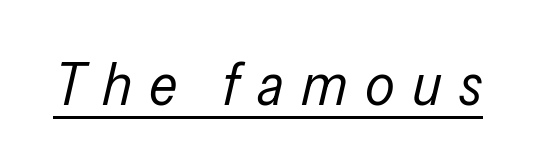
The image shows 59 px regular-weight, condensed type, italic (leaning right); set unusually wide letter spacing (+0.29 em), underlined; low stroke contrast and a medium x-height.
